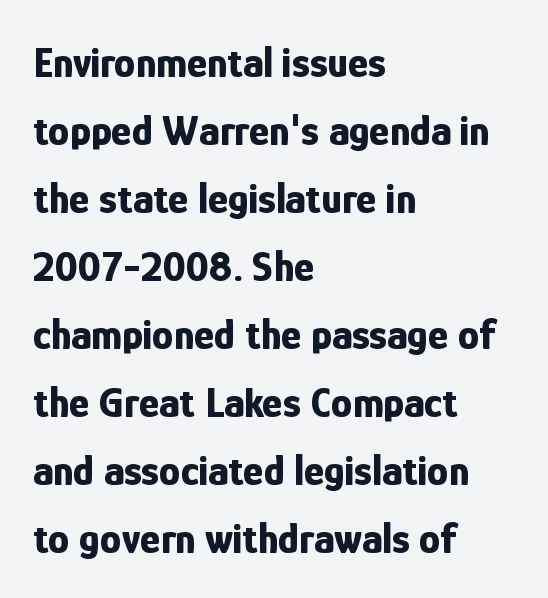
The image shows 43 px bold, condensed sans-serif type, upright; set left-aligned, normal line spacing (1.58x), normal letter spacing, not underlined; low stroke contrast and a medium x-height.
